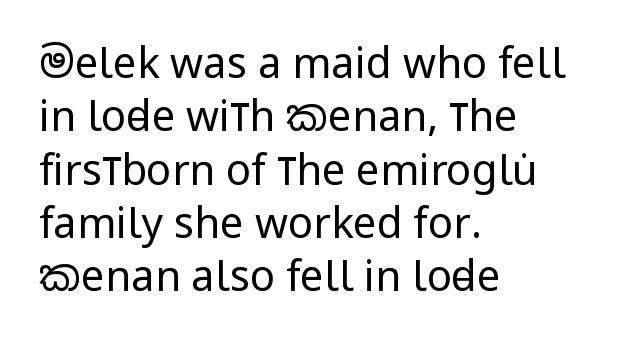
Q: Is the text bold? A: No.
Q: Is the text italic (slanted)? A: No, it is upright.
Q: Is the typeface a serif or a sans-serif typeface? A: Sans-serif.
Q: Is the text underlined? A: No.
Q: How is the paragraph aligned? A: Left-aligned.
Q: Is the spacing between letters normal or unusually wide? A: Normal.
Q: Is the spacing between lines tight, normal or loose? A: Normal.
Q: Width (condensed, normal, or wide)? A: Condensed.
Q: Stroke contrast? A: Low.
Q: x-height? A: Large.
Q: Monospaced? A: No.
